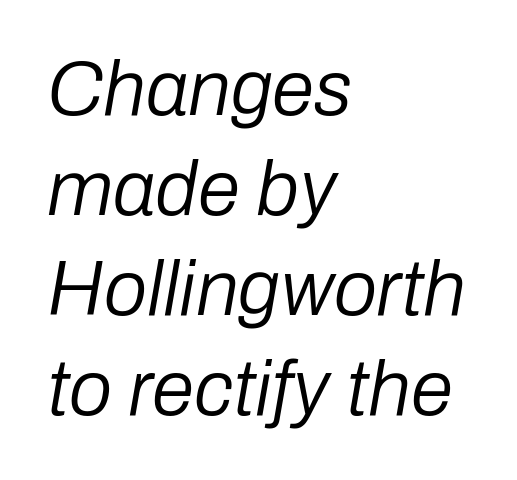
The specimen reads as italic at a glance. Stems here are at most as thick as an everyday book face. The paragraph shown leans on its left margin. Clear beneath every line of the passage.
